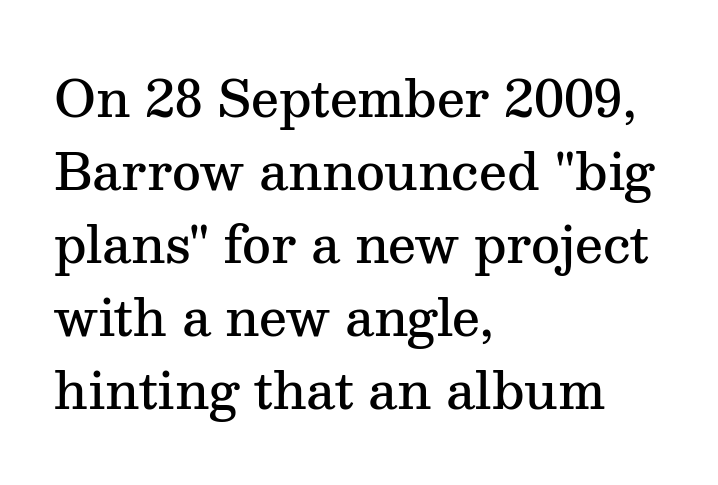
Q: Is the text bold? A: Semi-bold.
Q: Is the text italic (slanted)? A: No, it is upright.
Q: Is the typeface a serif or a sans-serif typeface? A: Serif.
Q: Is the text underlined? A: No.
Q: How is the paragraph aligned? A: Left-aligned.
Q: Is the spacing between letters normal or unusually wide? A: Normal.
Q: Is the spacing between lines tight, normal or loose? A: Normal.
Q: Width (condensed, normal, or wide)? A: Normal.
Q: Stroke contrast? A: Medium.
Q: x-height? A: Medium.
Q: Monospaced? A: No.
